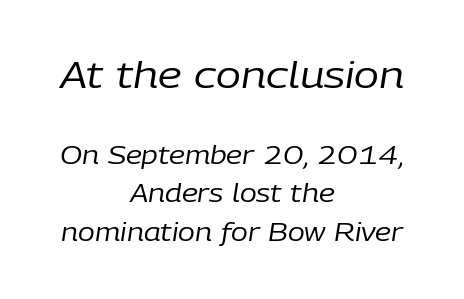
Q: Is the text bold? A: No.
Q: Is the text italic (slanted)? A: Yes, it leans right by about 9 degrees.
Q: Is the text underlined? A: No.
Q: How is the paragraph aligned? A: Centered.
Q: Is the spacing between letters normal or unusually wide? A: Normal.
Q: Is the spacing between lines tight, normal or loose? A: Normal.
Q: Which block of text is set in a larger size, the first (top) or the second (bottom)? A: The first (top) one.
Q: Width (condensed, normal, or wide)? A: Normal.
Q: Stroke contrast? A: Low.
Q: x-height? A: Medium.
Q: Monospaced? A: No.
